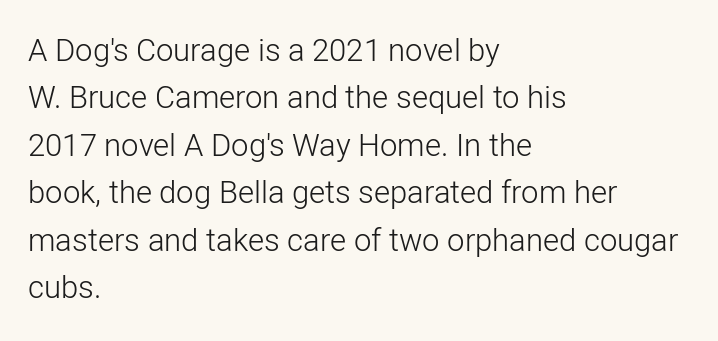
The space directly below the letters is spotless. Regular leading. The font sits on the lighter half of the weight spectrum, regular included. The letters stand straight up with perfectly vertical stems.
